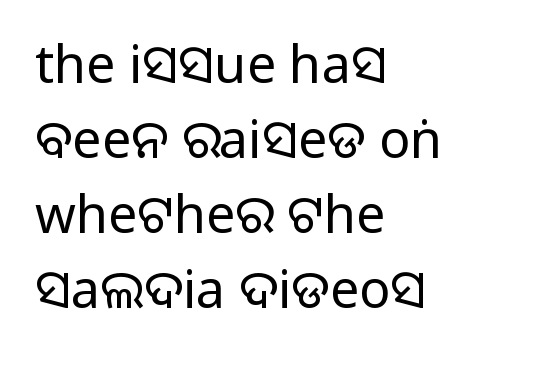
{"serif": "no", "italic": "no", "width": "normal", "stroke_contrast": "medium", "monospaced": "no", "underline": "no", "align": "left", "line_spacing": "normal", "line_spacing_ratio": 1.44, "letter_spacing": "normal", "letter_spacing_em": 0.0, "glyph_px": 52}
